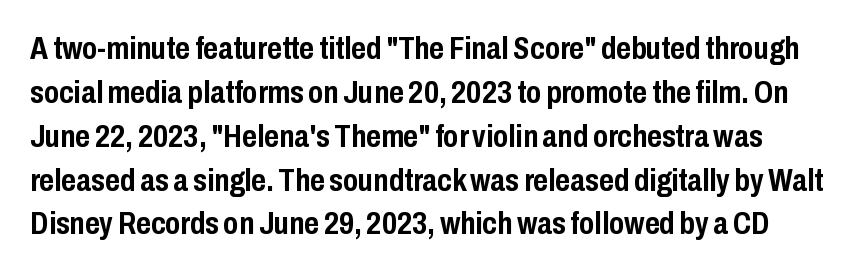
Regular leading. Does the type have serifs? No, each stem ends abruptly. Typesetter's note: full bold, strokes at maximum text heaviness. This rendering leaves character spacing at its baseline value. Underlining? Definitely not there. Varying glyph widths throughout — classic text-font behaviour.
